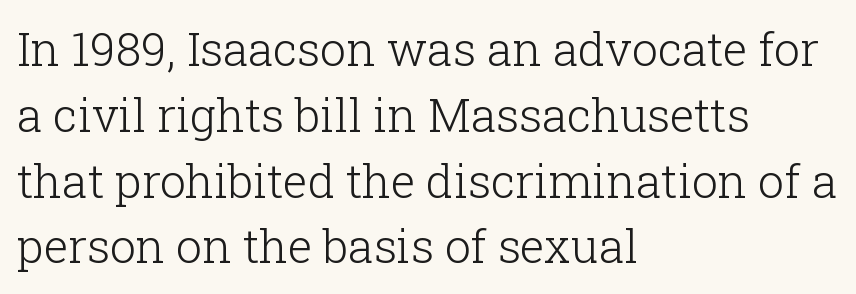
The image shows 46 px light serif type, upright; set left-aligned, normal line spacing (1.43x), normal letter spacing, not underlined; low stroke contrast and a medium x-height.
